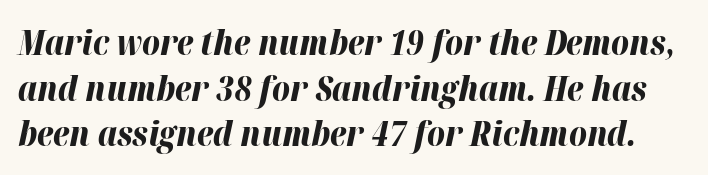
{"italic": "yes", "lean": "right", "slant_degrees": 12, "bold": "yes", "weight": "bold", "width": "normal", "stroke_contrast": "high", "x_height": "medium", "monospaced": "no", "underline": "no", "line_spacing": "normal", "line_spacing_ratio": 1.34, "letter_spacing": "normal", "letter_spacing_em": 0.0, "glyph_px": 34}
